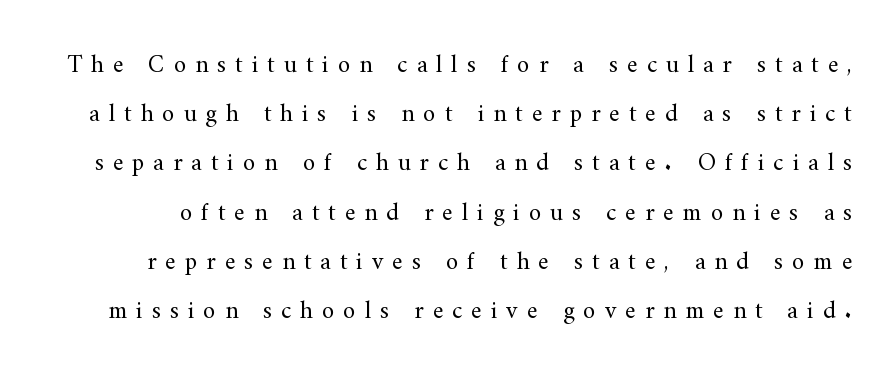
Notice the wide empty band between every row — that's loose leading. Ordinary non-slanted type is in use. On a weight scale, this lands at 450 or below. Honestly, the letter spacing is so wide it's the main thing you notice.
